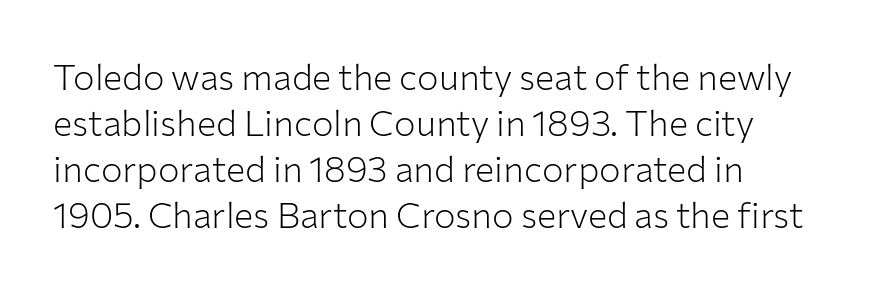
Q: Is the text bold? A: No.
Q: Is the text italic (slanted)? A: No, it is upright.
Q: Is the typeface a serif or a sans-serif typeface? A: Sans-serif.
Q: Is the text underlined? A: No.
Q: How is the paragraph aligned? A: Left-aligned.
Q: Is the spacing between letters normal or unusually wide? A: Normal.
Q: Is the spacing between lines tight, normal or loose? A: Normal.
Q: Width (condensed, normal, or wide)? A: Normal.
Q: Stroke contrast? A: Low.
Q: x-height? A: Medium.
Q: Monospaced? A: No.
